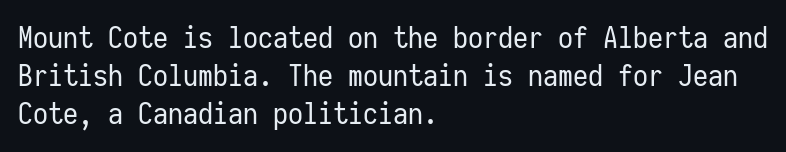
{"serif": "no", "italic": "no", "bold": "no", "weight": "regular", "width": "condensed", "stroke_contrast": "low", "x_height": "medium", "monospaced": "yes", "underline": "no", "align": "left", "line_spacing": "normal", "line_spacing_ratio": 1.27, "letter_spacing": "normal", "letter_spacing_em": 0.0, "glyph_px": 30}
